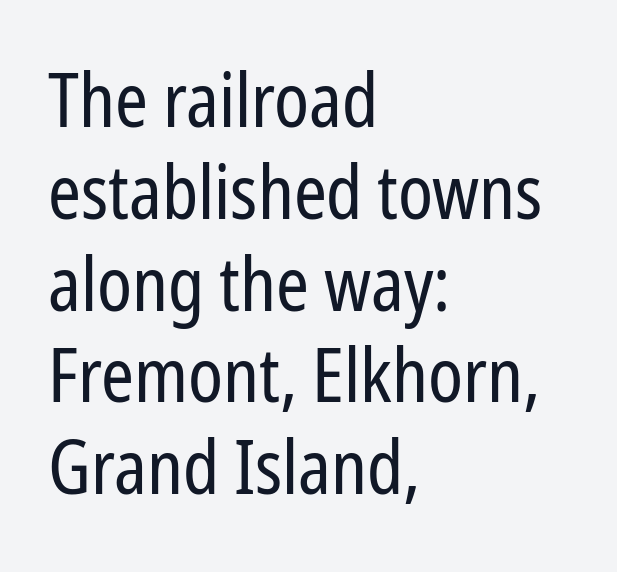
Layout note: lines flush left. Caption: face not bold, strokes unweighted. The foot of each line stays bare and open. The letters carry no serifs — their stems end cleanly without finishing strokes.
